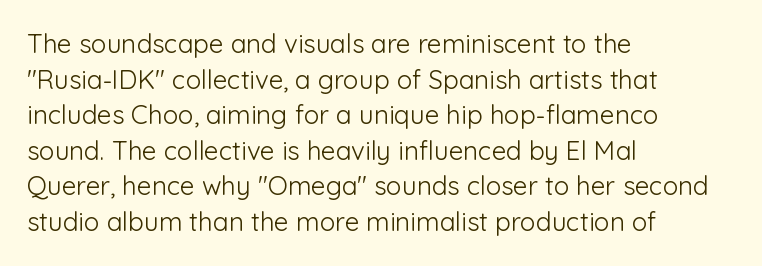
The image shows 26 px text type, upright; set left-aligned, normal line spacing (1.37x), normal letter spacing, not underlined.
